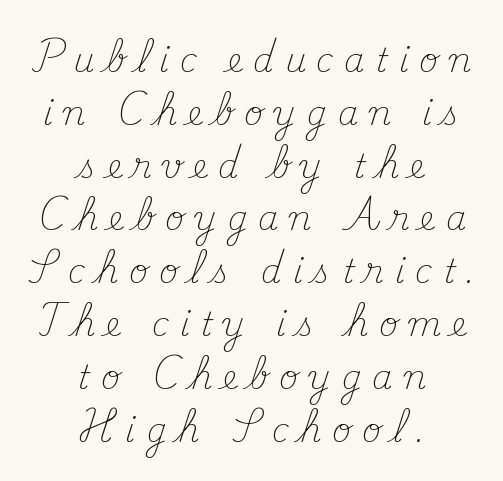
{"serif": "yes", "bold": "no", "weight": "light", "width": "normal", "stroke_contrast": "medium", "x_height": "small", "monospaced": "no", "underline": "no", "align": "center", "line_spacing": "normal", "line_spacing_ratio": 1.6, "letter_spacing": "wide", "letter_spacing_em": 0.32, "glyph_px": 33}
